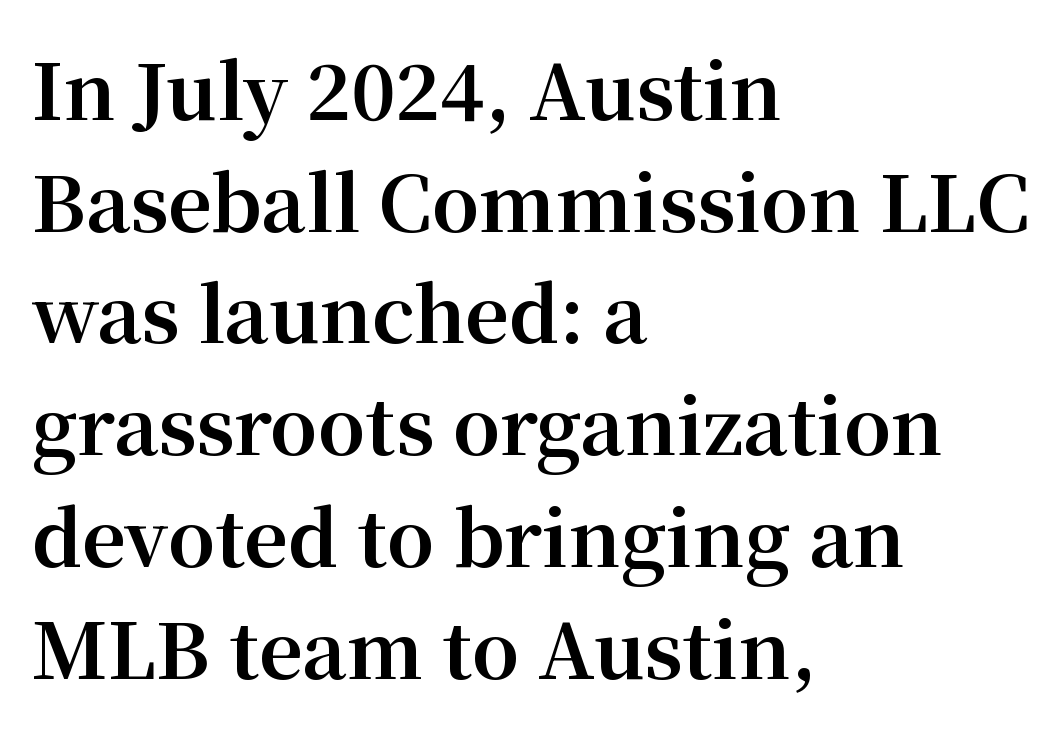
Every stem runs plumb, perpendicular to the baseline. This is serif lettering, the kind often seen in printed books. These lines stack with their left ends in a neat column. Vertically, the passage feels balanced, rows spaced as you'd expect. Nobody drew a line under any word here.
